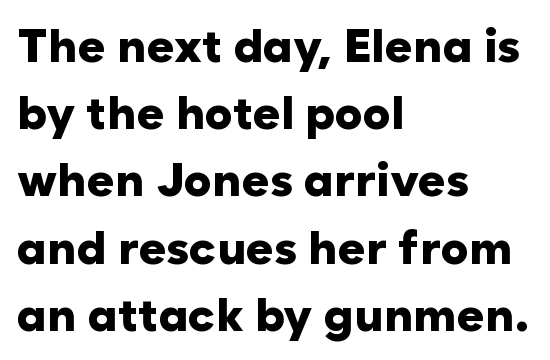
Do the characters align in a grid? No, the font is proportional. Regarding leading, the lines here are spaced in the standard way. Italic: no, the glyphs are upright roman. Only glyphs here, with clear space below each row.
